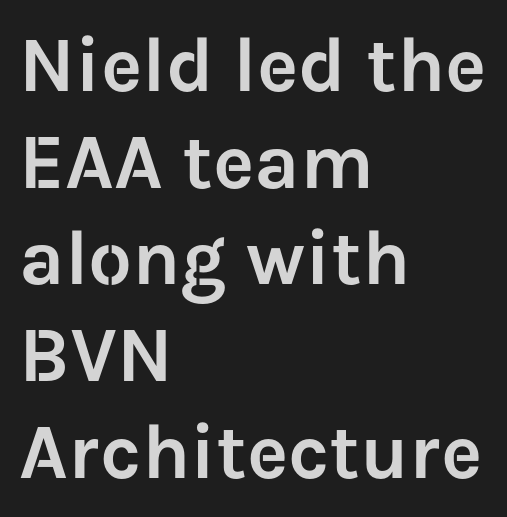
Each letter keeps its own natural width here, so spacing adapts to shape. The face used here is rendered with its standard letterfit. Horizontal alignment here is leftward, the default for most running prose. The passage shown is not underscored anywhere.
